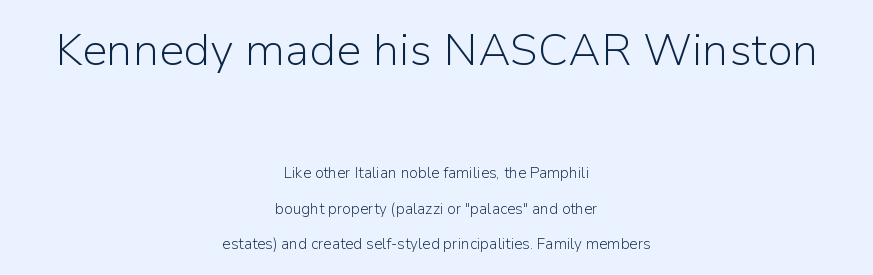
{"serif": "no", "italic": "no", "bold": "no", "weight": "light", "width": "normal", "stroke_contrast": "low", "x_height": "medium", "monospaced": "no", "underline": "no", "align": "center", "line_spacing": "loose", "line_spacing_ratio": 2.38, "letter_spacing": "normal", "letter_spacing_em": 0.0, "larger_block": "first", "size_ratio": 3.0, "glyph_px": 45}
